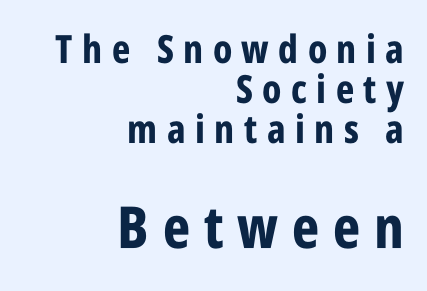
The image shows 58 px bold, condensed sans-serif type, upright; set right-aligned, tight line spacing (1.02x), unusually wide letter spacing (+0.24 em), not underlined; the second (bottom) block is 1.49x larger; low stroke contrast and a large x-height.
